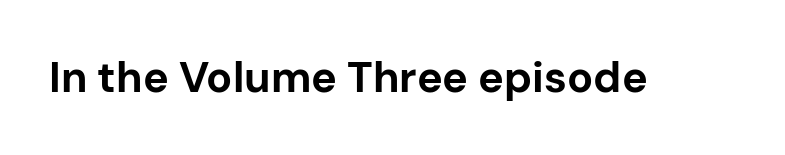
Q: Is the text bold? A: Yes.
Q: Is the text italic (slanted)? A: No, it is upright.
Q: Is the typeface a serif or a sans-serif typeface? A: Sans-serif.
Q: Is the text underlined? A: No.
Q: Is the spacing between letters normal or unusually wide? A: Normal.
Q: Width (condensed, normal, or wide)? A: Normal.
Q: Stroke contrast? A: Low.
Q: x-height? A: Medium.
Q: Monospaced? A: No.
